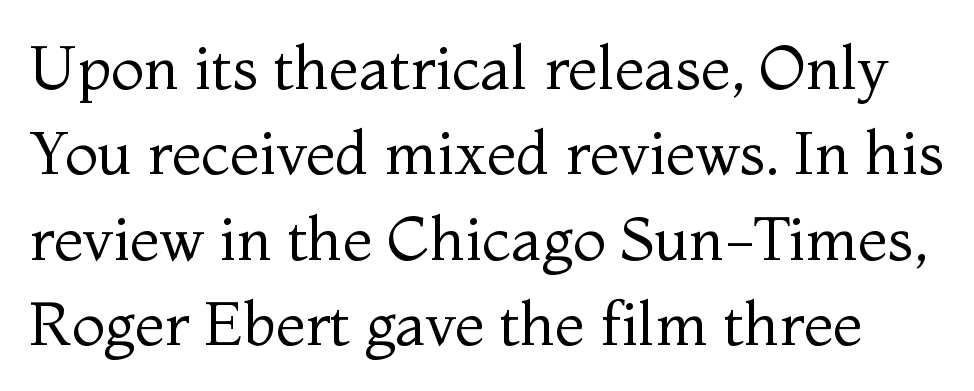
The font sits on the lighter half of the weight spectrum, regular included. These lines are rendered in a variable-pitch font. Posture: straight, roman, zero tilt. Each row of text sits above clean, open space. The rendering uses a moderate line-height, typical for paragraphs. These lines keep a tight, regular rhythm from letter to letter.
